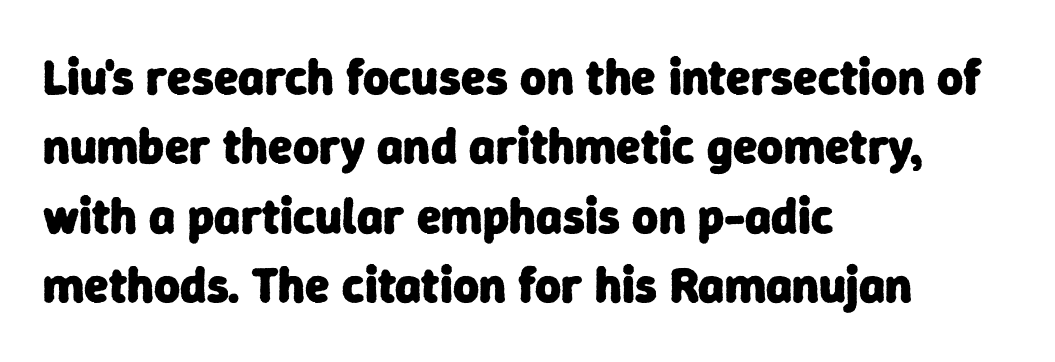
The image shows 50 px heavy sans-serif type; set left-aligned, normal line spacing (1.39x), normal letter spacing, not underlined; low stroke contrast and a medium x-height.
